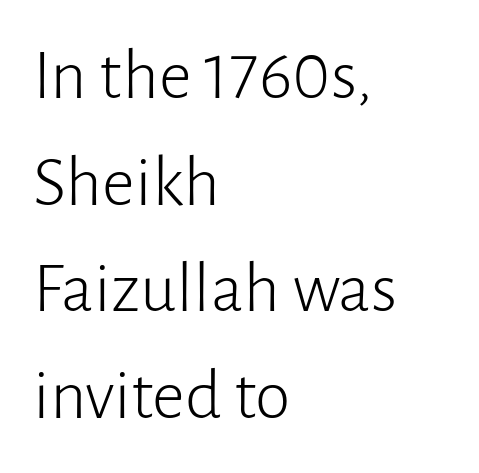
{"serif": "no", "italic": "no", "bold": "no", "weight": "light", "width": "normal", "stroke_contrast": "low", "x_height": "medium", "monospaced": "no", "underline": "no", "align": "left", "line_spacing": "normal", "line_spacing_ratio": 1.48, "letter_spacing": "normal", "letter_spacing_em": 0.0, "glyph_px": 72}
